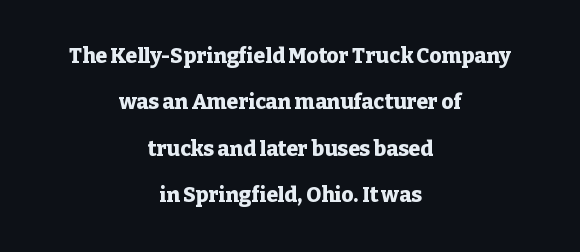
The image shows 21 px bold type, upright; set centered, loose line spacing (2.21x), normal letter spacing, not underlined.
